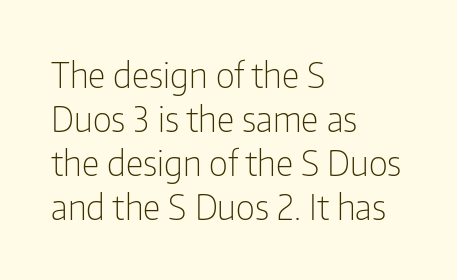
{"serif": "no", "italic": "no", "bold": "no", "weight": "light", "width": "condensed", "stroke_contrast": "low", "x_height": "medium", "monospaced": "no", "underline": "no", "align": "left", "line_spacing": "normal", "line_spacing_ratio": 1.26, "letter_spacing": "normal", "letter_spacing_em": 0.0, "glyph_px": 35}
